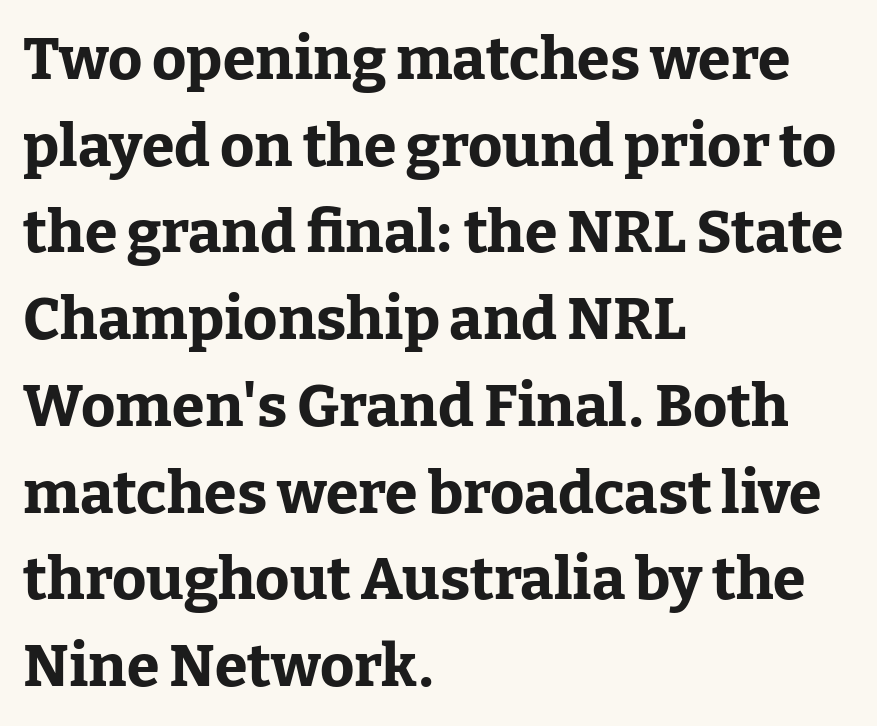
The image shows 59 px bold serif type, upright; set left-aligned, normal line spacing (1.47x), normal letter spacing, not underlined; low stroke contrast and a medium x-height.
